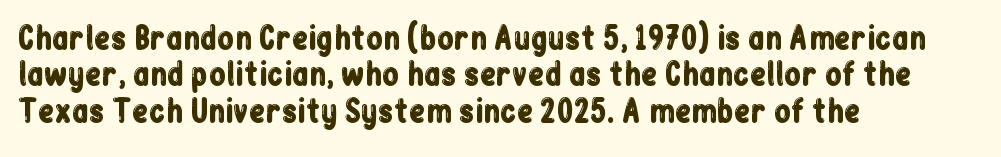
This rendering uses left alignment, leaving the right contour irregular. A roman cut, with each character standing at attention. Just letters on the line, the space beneath them empty. Is this a sans? Yes — the strokes have no serifs. Here the designer chose a conventional face with non-uniform glyph widths.
